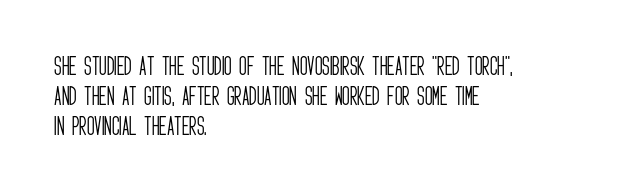
The image shows 21 px text type, upright; set left-aligned, normal line spacing (1.42x), normal letter spacing, not underlined.
